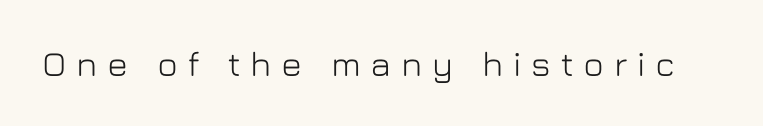
{"serif": "no", "italic": "no", "width": "normal", "stroke_contrast": "low", "x_height": "medium", "monospaced": "no", "underline": "no", "letter_spacing": "wide", "letter_spacing_em": 0.28, "glyph_px": 35}
